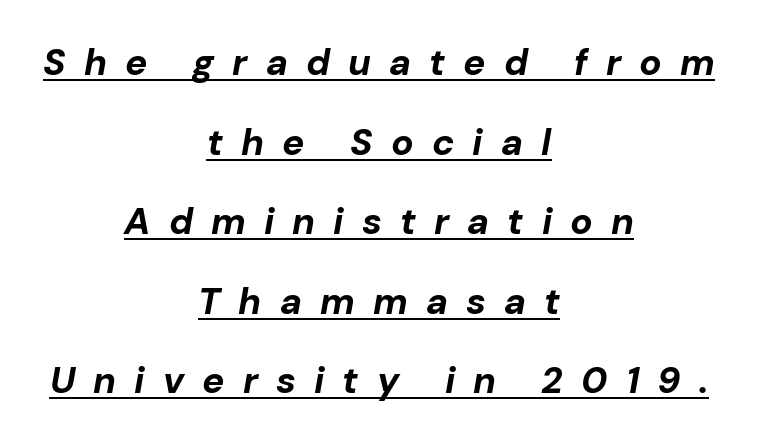
{"italic": "yes", "lean": "right", "slant_degrees": 10, "bold": "yes", "weight": "bold", "width": "normal", "stroke_contrast": "low", "x_height": "medium", "monospaced": "no", "underline": "yes", "align": "center", "line_spacing": "loose", "line_spacing_ratio": 2.15, "letter_spacing": "wide", "letter_spacing_em": 0.49, "glyph_px": 37}
